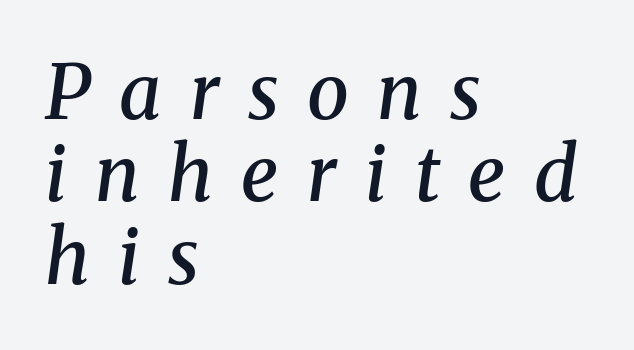
The image shows 75 px semibold serif type, italic (leaning right); set left-aligned, tight line spacing (1.1x), unusually wide letter spacing (+0.38 em), not underlined; medium stroke contrast and a medium x-height.
